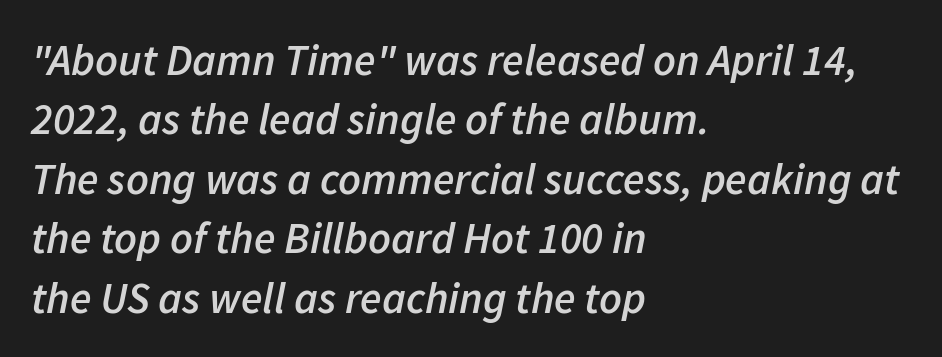
The image shows 44 px semibold type, italic (leaning right); set left-aligned, normal line spacing (1.35x), normal letter spacing, not underlined; low stroke contrast and a medium x-height.
